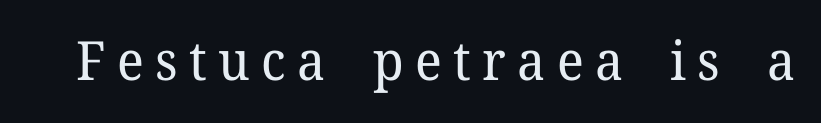
The image shows 54 px regular-weight serif type, upright; set unusually wide letter spacing (+0.21 em), not underlined; low stroke contrast and a medium x-height.
